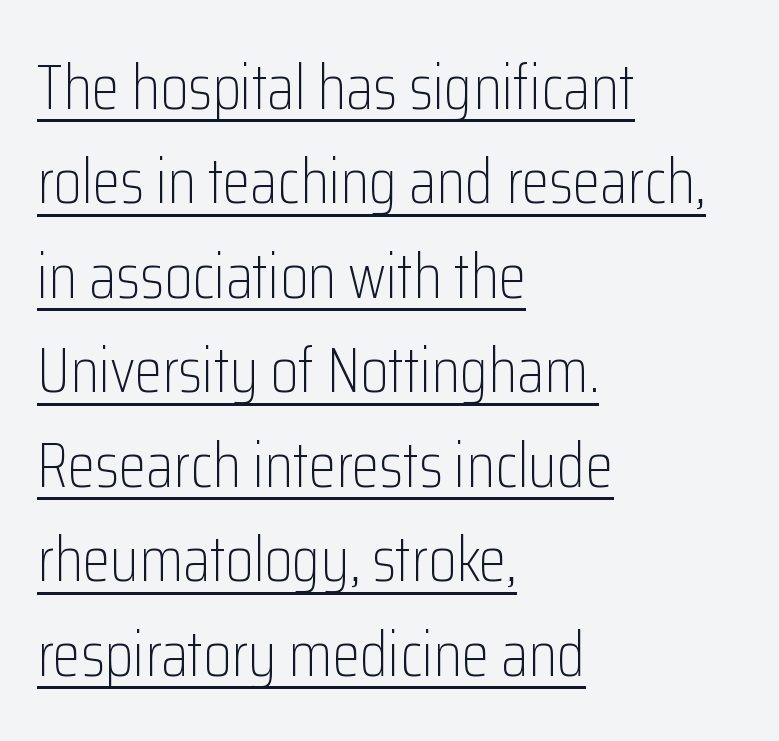
The characters are drawn with everyday or finer stroke widths. Reading down the column, the eye jumps a familiar distance to each next line. These lines are composed in type without serifs. The rendering uses the underline text-decoration. Leftover space on each line is placed entirely after the last word. A typesetter would call this proportional, since set widths differ per character.
